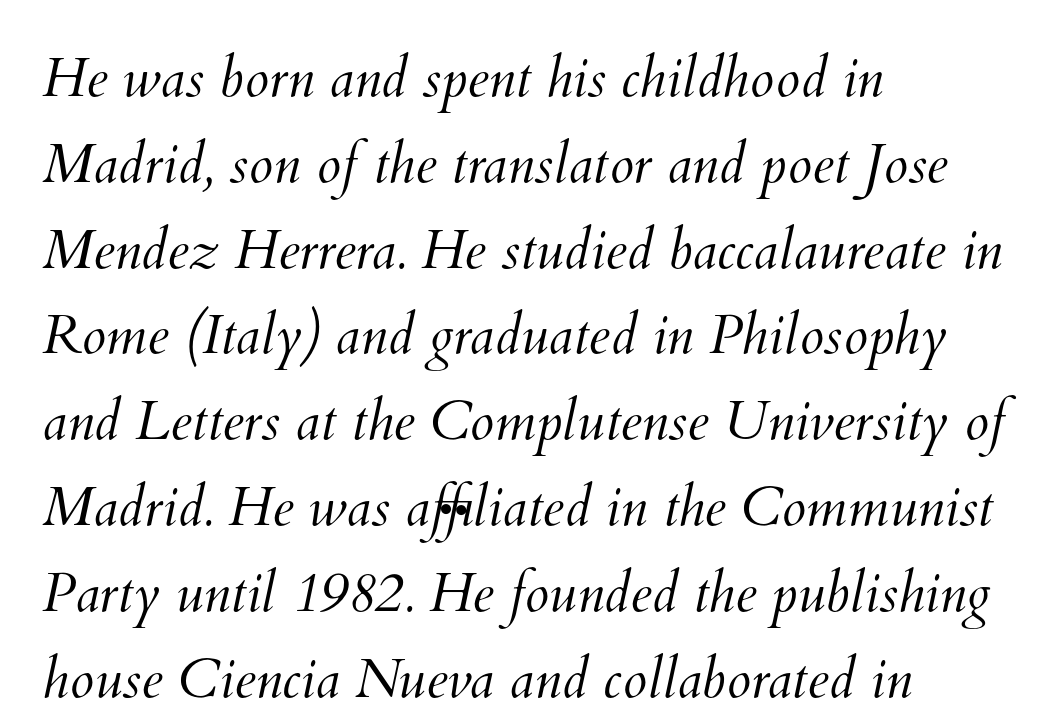
Q: Is the text bold? A: No.
Q: Is the text underlined? A: No.
Q: How is the paragraph aligned? A: Left-aligned.
Q: Is the spacing between letters normal or unusually wide? A: Normal.
Q: Is the spacing between lines tight, normal or loose? A: Normal.
Q: Width (condensed, normal, or wide)? A: Normal.
Q: Stroke contrast? A: Medium.
Q: x-height? A: Small.
Q: Monospaced? A: No.
